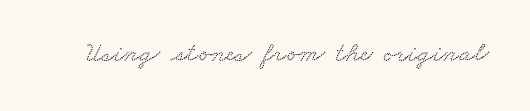
The image shows 28 px wide serif type; set normal letter spacing, not underlined; low stroke contrast and a small x-height.
